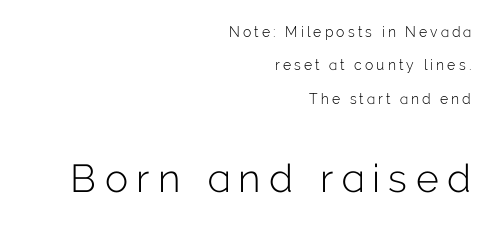
Q: Is the text bold? A: No.
Q: Is the text italic (slanted)? A: No, it is upright.
Q: Is the typeface a serif or a sans-serif typeface? A: Sans-serif.
Q: Is the text underlined? A: No.
Q: How is the paragraph aligned? A: Right-aligned.
Q: Is the spacing between letters normal or unusually wide? A: Unusually wide.
Q: Is the spacing between lines tight, normal or loose? A: Loose.
Q: Which block of text is set in a larger size, the first (top) or the second (bottom)? A: The second (bottom) one.
Q: Width (condensed, normal, or wide)? A: Normal.
Q: Stroke contrast? A: Low.
Q: x-height? A: Medium.
Q: Monospaced? A: No.
